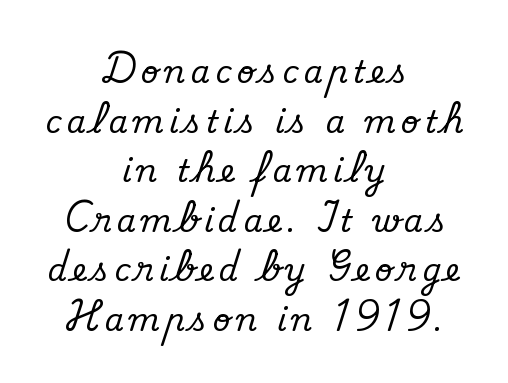
Q: Is the text italic (slanted)? A: Yes.
Q: Is the typeface a serif or a sans-serif typeface? A: Serif.
Q: Is the text underlined? A: No.
Q: How is the paragraph aligned? A: Centered.
Q: Is the spacing between lines tight, normal or loose? A: Normal.
Q: Width (condensed, normal, or wide)? A: Normal.
Q: Stroke contrast? A: Medium.
Q: x-height? A: Small.
Q: Monospaced? A: No.
